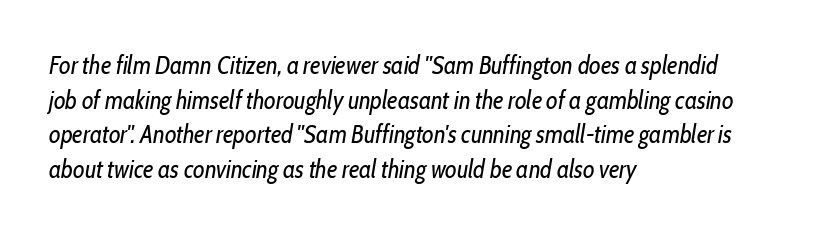
The image shows 25 px text type, italic (leaning right); set left-aligned, normal line spacing (1.39x), normal letter spacing, not underlined.
